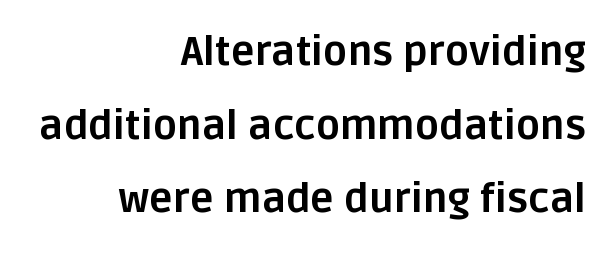
{"serif": "no", "italic": "no", "bold": "yes", "weight": "bold", "width": "normal", "stroke_contrast": "low", "x_height": "large", "monospaced": "no", "underline": "no", "align": "right", "line_spacing_ratio": 1.84, "letter_spacing": "normal", "letter_spacing_em": 0.0, "glyph_px": 40}
